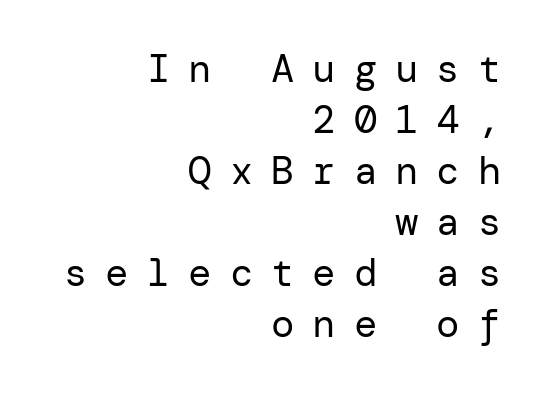
{"serif": "no", "italic": "no", "bold": "no", "weight": "regular", "width": "normal", "stroke_contrast": "low", "x_height": "medium", "underline": "no", "align": "right", "line_spacing": "normal", "line_spacing_ratio": 1.31, "letter_spacing": "wide", "letter_spacing_em": 0.46, "glyph_px": 39}
